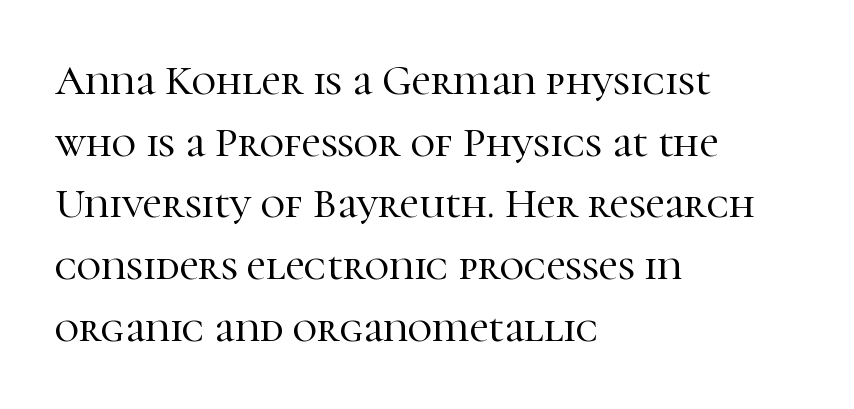
Italic: no, the glyphs are upright roman. Typeset ragged right — the left edge is the straight one. The space beneath each line is pristine and unruled. Observe the ordinary spacing: letters are neighbours, not strangers.
